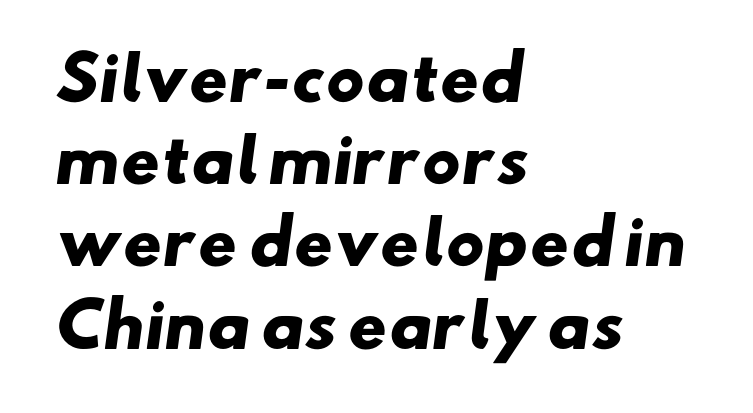
{"serif": "no", "bold": "yes", "weight": "heavy", "width": "wide", "stroke_contrast": "low", "x_height": "small", "monospaced": "no", "underline": "no", "align": "left", "line_spacing": "normal", "line_spacing_ratio": 1.37, "letter_spacing": "normal", "letter_spacing_em": 0.0, "glyph_px": 60}
